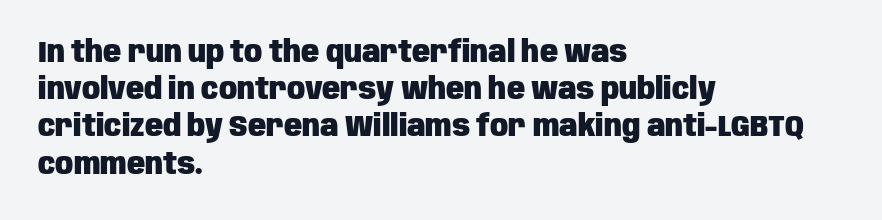
Q: Is the text bold? A: Yes.
Q: Is the text italic (slanted)? A: No, it is upright.
Q: Is the typeface a serif or a sans-serif typeface? A: Sans-serif.
Q: Is the text underlined? A: No.
Q: How is the paragraph aligned? A: Left-aligned.
Q: Is the spacing between letters normal or unusually wide? A: Normal.
Q: Width (condensed, normal, or wide)? A: Condensed.
Q: Stroke contrast? A: Low.
Q: x-height? A: Large.
Q: Monospaced? A: No.
